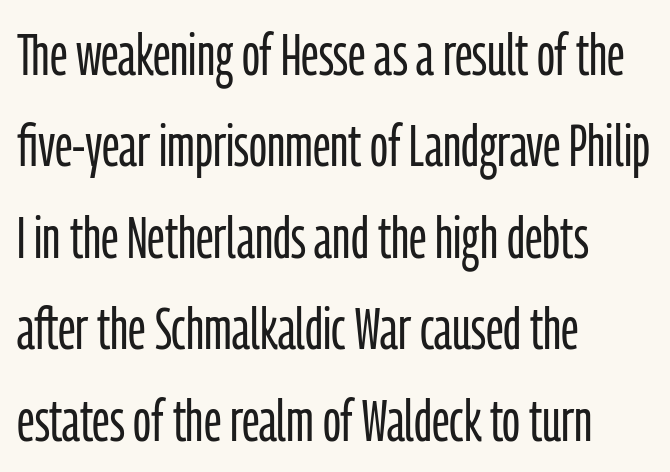
The foot of each line stays bare and open. The specimen reads as upright at a glance. The letters advance in unequal steps, a hallmark of proportional type. Summary of vertical rhythm: regular, with standard interline spacing.
